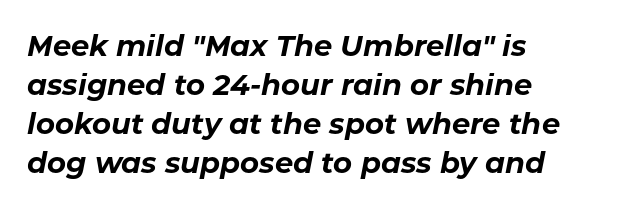
Each letter keeps its own natural width here, so spacing adapts to shape. The gaps between neighbouring characters are ordinary and unremarkable. Plain, unruled lines of type. Posture: slanted. Each line starts at the same left margin while the right side varies.
